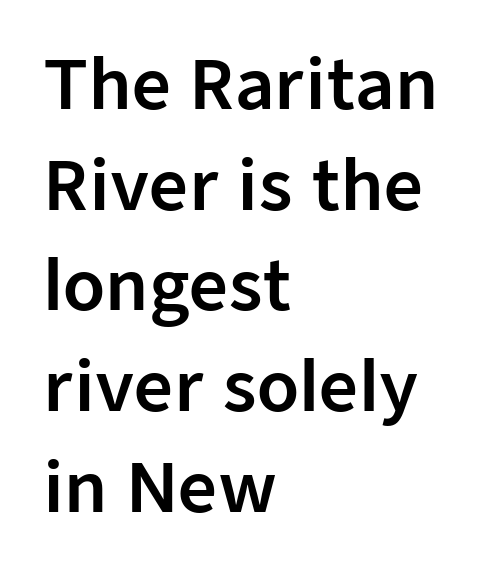
Here the designer chose a conventional face with non-uniform glyph widths. Grotesque or geometric, the face here clearly has no serifs. These lines are set flush left with a ragged right edge. The typography opts for an upright posture over an oblique one.
